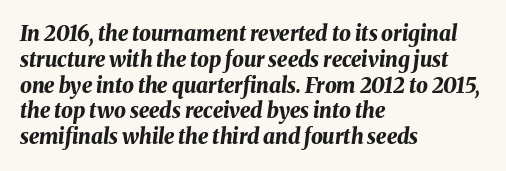
Q: Is the text bold? A: Yes.
Q: Is the text italic (slanted)? A: Yes, it leans right by about 8 degrees.
Q: Is the text underlined? A: No.
Q: How is the paragraph aligned? A: Left-aligned.
Q: Is the spacing between letters normal or unusually wide? A: Normal.
